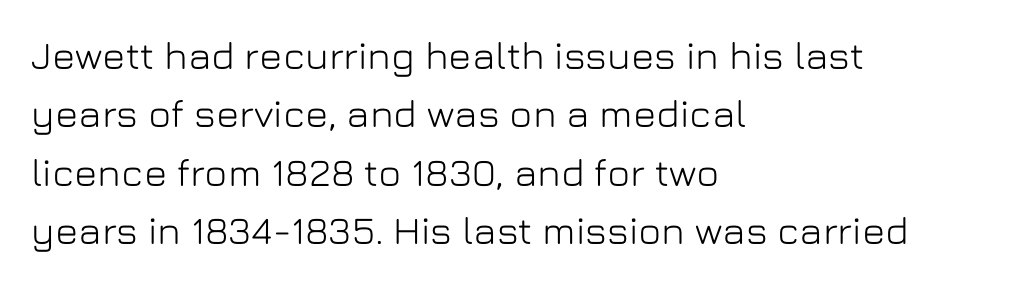
The image shows 39 px sans-serif type, upright; set left-aligned, normal line spacing (1.5x), normal letter spacing, not underlined; low stroke contrast and a medium x-height.
